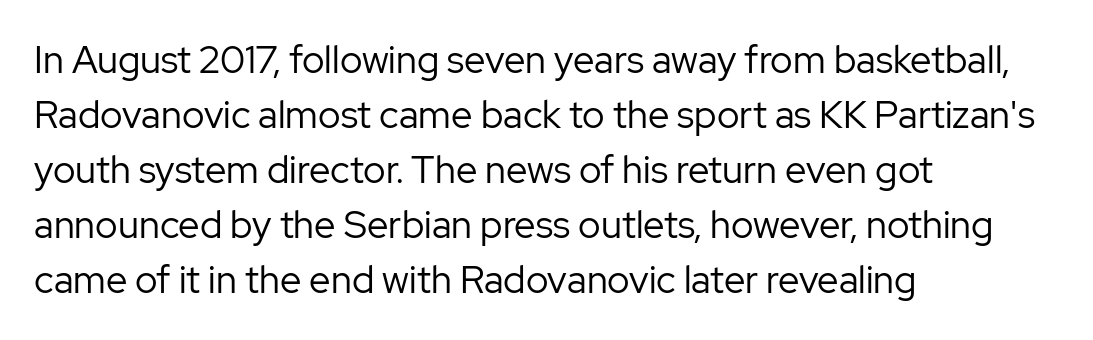
Observe the ordinary spacing: letters are neighbours, not strangers. The paragraph shown leans on its left margin. Is there any slant? The stems are plumb. I'd call this a sans setting — the letters go barefoot.
